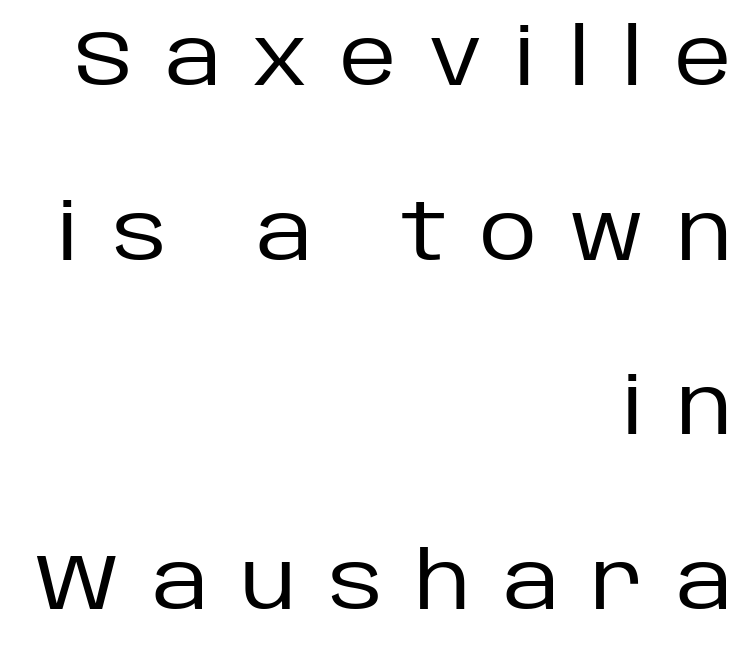
The image shows 79 px regular-weight sans-serif type, upright; set right-aligned, loose line spacing (2.21x), unusually wide letter spacing (+0.41 em), not underlined; low stroke contrast and a large x-height.
